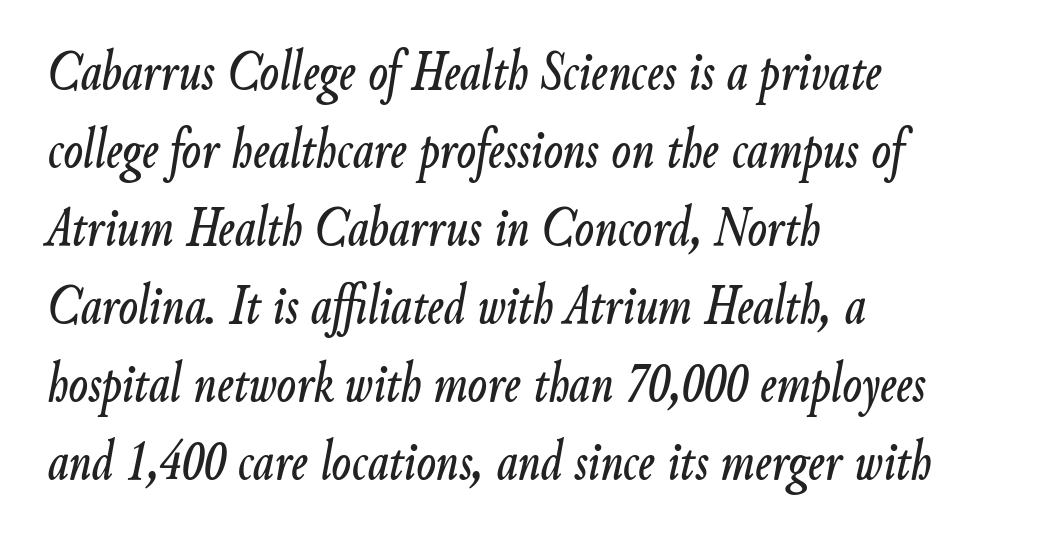
The gap between lines stays unmarked. Line beginnings align vertically; line endings do not. Horizontal bands of white between lines are of average thickness. The passage shown is typed in a proportional face where columns would drift.
